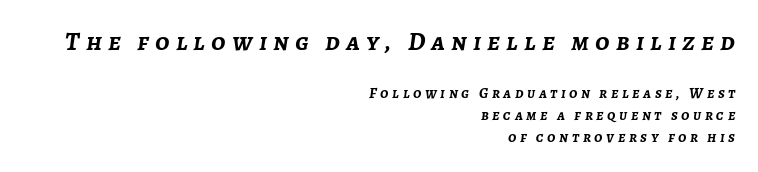
Q: Is the text bold? A: Yes.
Q: Is the text italic (slanted)? A: Yes, it leans right by about 7 degrees.
Q: Is the text underlined? A: No.
Q: How is the paragraph aligned? A: Right-aligned.
Q: Is the spacing between letters normal or unusually wide? A: Unusually wide.
Q: Is the spacing between lines tight, normal or loose? A: Normal.
Q: Which block of text is set in a larger size, the first (top) or the second (bottom)? A: The first (top) one.
